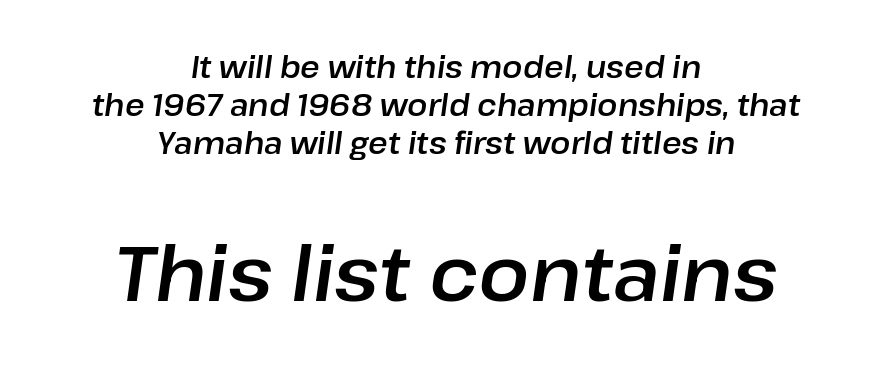
Successive baselines arrive at the customary interval. Words float on clear page, feet unadorned. No extra tracking has been applied to these lines. Size hierarchy here favors the trailing block over the leading one.
